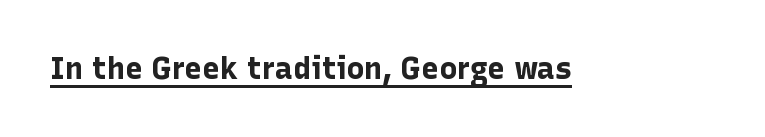
The image shows 30 px bold sans-serif type, upright; set normal letter spacing, underlined; low stroke contrast and a medium x-height.
